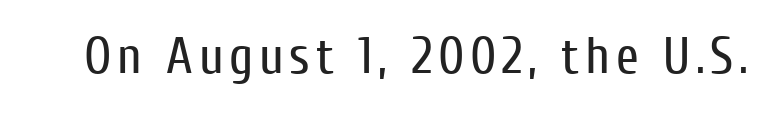
The image shows 52 px regular-weight, condensed sans-serif type, upright; set not underlined; low stroke contrast and a medium x-height.
